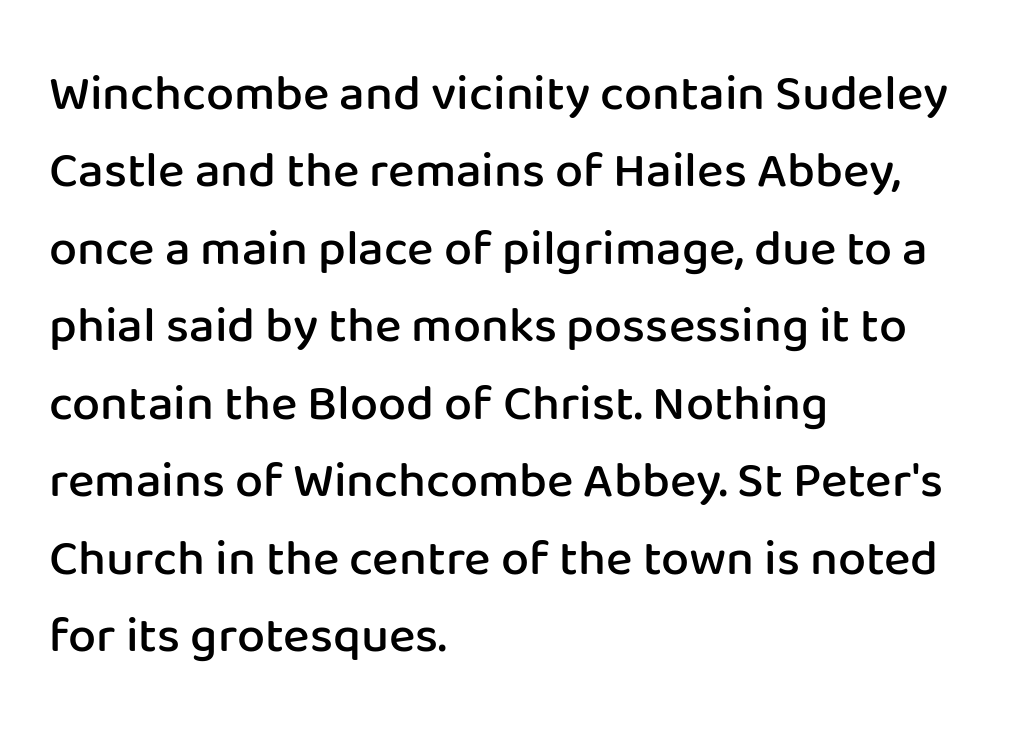
Q: Is the text bold? A: Semi-bold.
Q: Is the text italic (slanted)? A: No, it is upright.
Q: Is the typeface a serif or a sans-serif typeface? A: Sans-serif.
Q: Is the text underlined? A: No.
Q: How is the paragraph aligned? A: Left-aligned.
Q: Is the spacing between letters normal or unusually wide? A: Normal.
Q: Is the spacing between lines tight, normal or loose? A: Normal.
Q: Width (condensed, normal, or wide)? A: Normal.
Q: Stroke contrast? A: Low.
Q: x-height? A: Medium.
Q: Monospaced? A: No.
